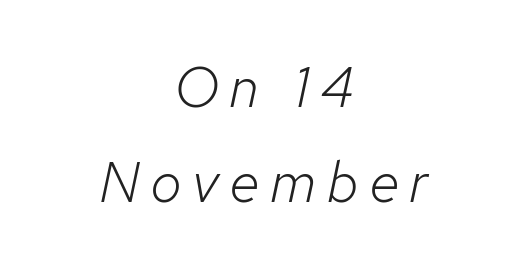
Q: Is the text bold? A: No.
Q: Is the text italic (slanted)? A: Yes, it leans right by about 12 degrees.
Q: Is the text underlined? A: No.
Q: How is the paragraph aligned? A: Centered.
Q: Is the spacing between lines tight, normal or loose? A: Normal.
Q: Width (condensed, normal, or wide)? A: Normal.
Q: Stroke contrast? A: Low.
Q: x-height? A: Medium.
Q: Monospaced? A: No.
